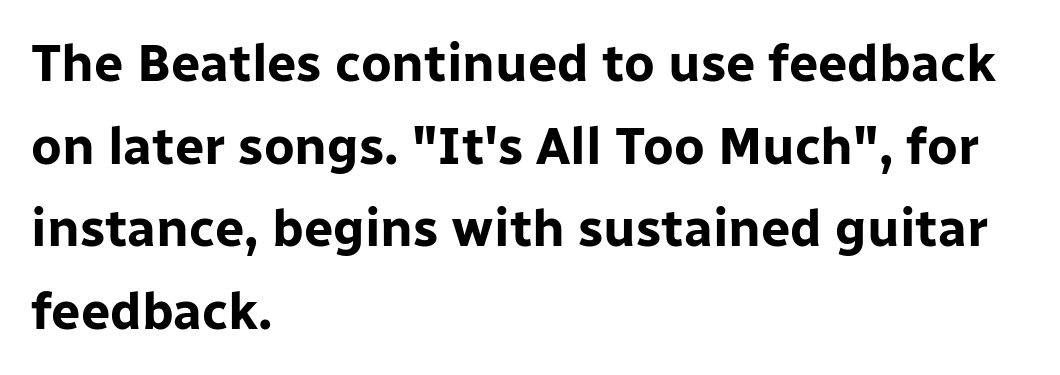
Summary of weight: heavy, a full bold. Line beginnings align vertically; line endings do not. The passage shown is not underscored anywhere. These lines are composed in type without serifs.
